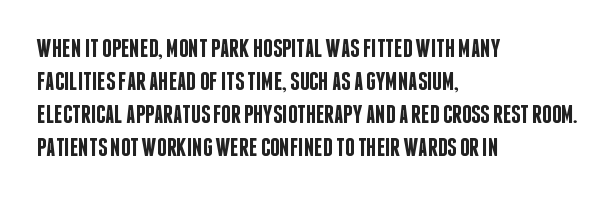
Q: Is the text bold? A: Semi-bold.
Q: Is the text italic (slanted)? A: No, it is upright.
Q: Is the text underlined? A: No.
Q: How is the paragraph aligned? A: Left-aligned.
Q: Is the spacing between letters normal or unusually wide? A: Normal.
Q: Is the spacing between lines tight, normal or loose? A: Normal.
